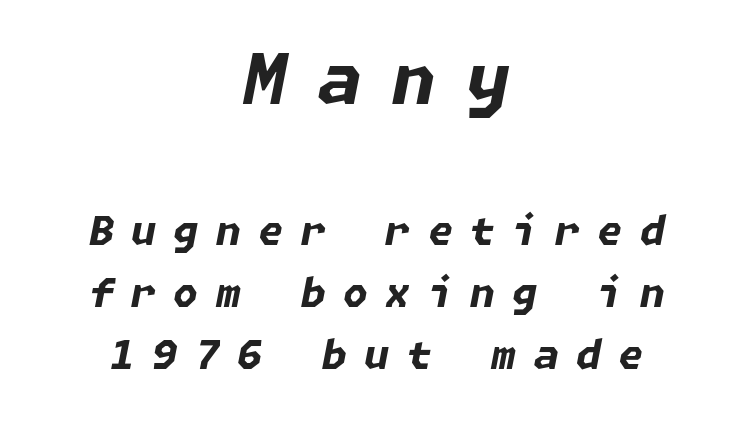
Line spacing here is normal. A clean baseline with only descenders dipping below it. Quick note: italic. The paragraph shown floats in the horizontal middle. This rendering widens character spacing well past its baseline value. Typographic density is high because the face is bold.
